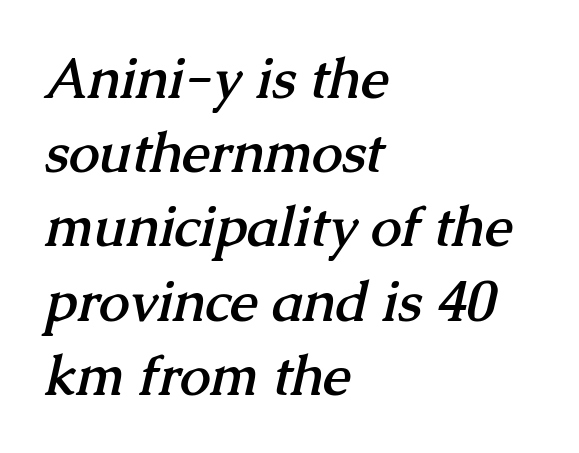
Serifs: yes, visible at the terminals of the letterforms. In terms of leading, this rendering sits right in the middle. Every row of glyphs begins at an identical x-position on the left. In terms of weight, the rendering is a true, heavy bold.
